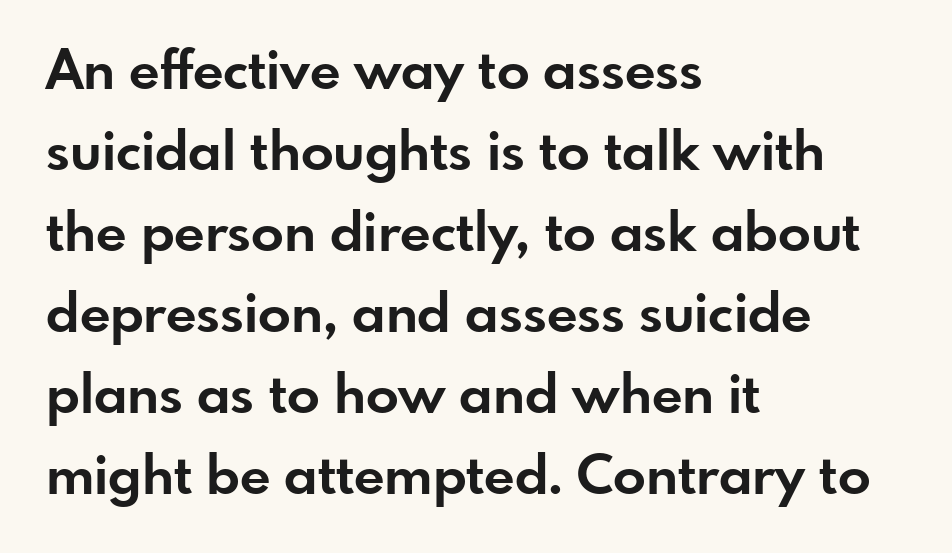
{"serif": "no", "italic": "no", "bold": "yes", "weight": "bold", "width": "normal", "stroke_contrast": "low", "x_height": "small", "monospaced": "no", "underline": "no", "align": "left", "line_spacing": "normal", "line_spacing_ratio": 1.5, "letter_spacing": "normal", "letter_spacing_em": 0.0, "glyph_px": 54}
